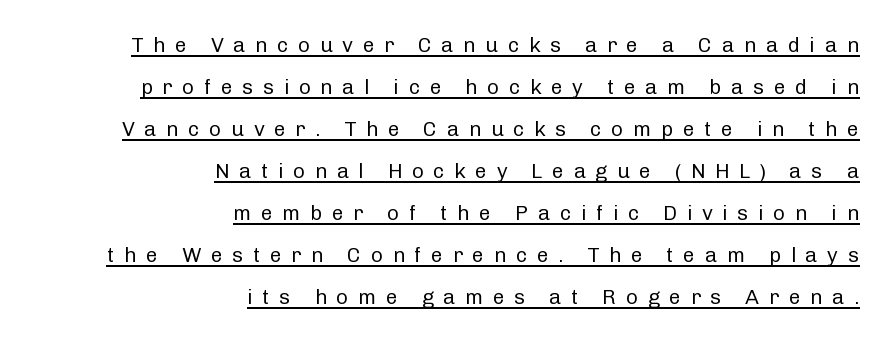
Q: Is the text bold? A: No.
Q: Is the text italic (slanted)? A: No, it is upright.
Q: Is the text underlined? A: Yes.
Q: How is the paragraph aligned? A: Right-aligned.
Q: Is the spacing between letters normal or unusually wide? A: Unusually wide.
Q: Is the spacing between lines tight, normal or loose? A: Loose.
